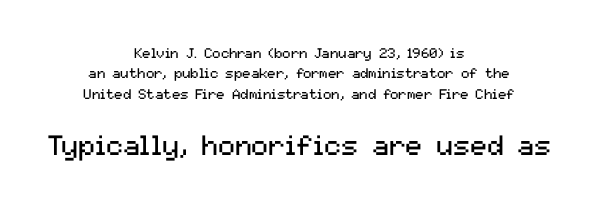
The image shows 28 px regular-weight sans-serif type, upright; set centered, normal line spacing (1.45x), normal letter spacing, not underlined; the second (bottom) block is 2.0x larger; medium stroke contrast and a medium x-height.
